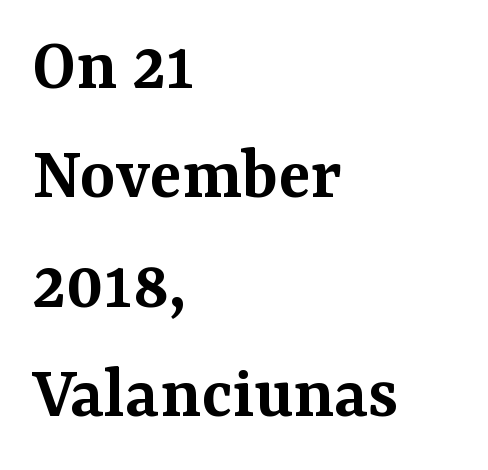
The image shows 76 px semibold serif type, upright; set left-aligned, normal line spacing (1.44x), normal letter spacing, not underlined; medium stroke contrast and a medium x-height.
